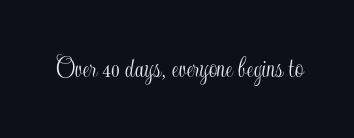
Q: Is the text italic (slanted)? A: Yes.
Q: Is the text underlined? A: No.
Q: Is the spacing between letters normal or unusually wide? A: Normal.
Q: Width (condensed, normal, or wide)? A: Condensed.
Q: x-height? A: Small.
Q: Monospaced? A: No.
